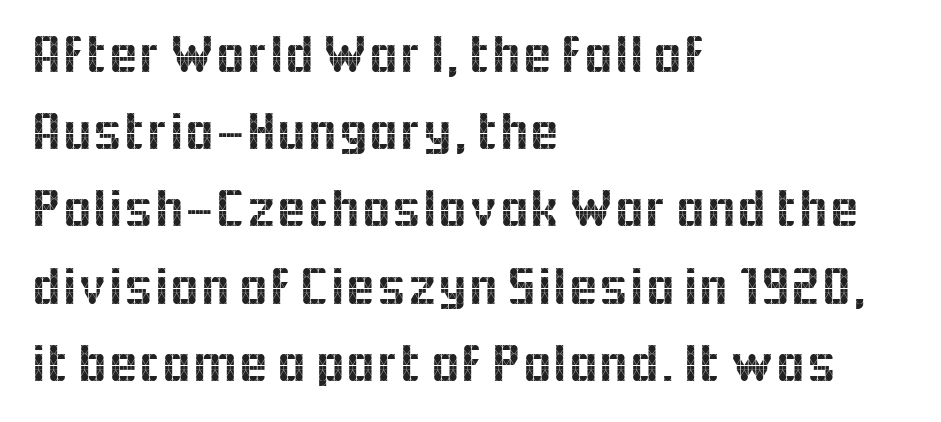
The type family on display is of the sans-serif kind. A classic flush-left, rag-right setting is used for this passage. Rows of type keep a routine distance in the vertical direction. The type is set solid horizontally, with unmodified tracking. This sample uses an upright cut, with every glyph sitting square on the baseline.
